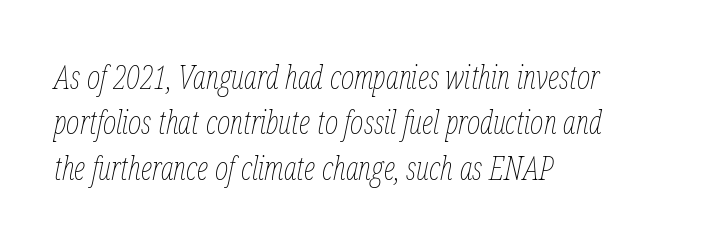
{"italic": "yes", "lean": "right", "slant_degrees": 12, "bold": "no", "weight": "thin", "width": "condensed", "stroke_contrast": "low", "x_height": "medium", "monospaced": "no", "underline": "no", "align": "left", "line_spacing": "normal", "line_spacing_ratio": 1.42, "letter_spacing": "normal", "letter_spacing_em": 0.0, "glyph_px": 32}
